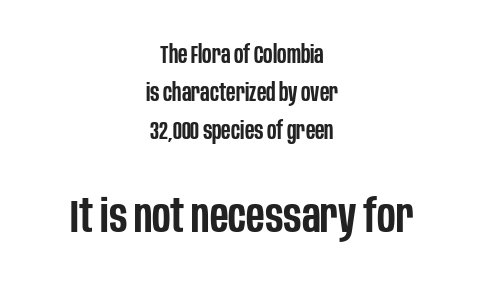
Q: Is the text bold? A: Semi-bold.
Q: Is the text italic (slanted)? A: No, it is upright.
Q: Is the typeface a serif or a sans-serif typeface? A: Sans-serif.
Q: Is the text underlined? A: No.
Q: How is the paragraph aligned? A: Centered.
Q: Is the spacing between letters normal or unusually wide? A: Normal.
Q: Is the spacing between lines tight, normal or loose? A: Normal.
Q: Which block of text is set in a larger size, the first (top) or the second (bottom)? A: The second (bottom) one.
Q: Width (condensed, normal, or wide)? A: Condensed.
Q: Stroke contrast? A: Low.
Q: x-height? A: Large.
Q: Monospaced? A: No.
